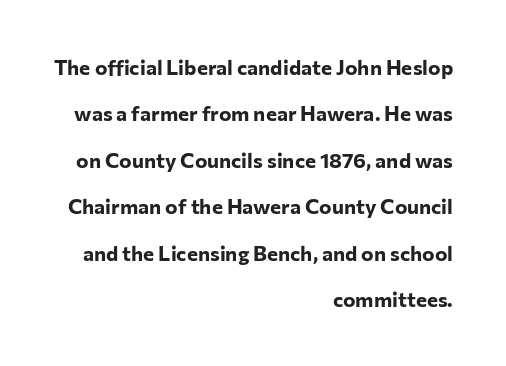
Q: Is the text bold? A: Yes.
Q: Is the text italic (slanted)? A: No, it is upright.
Q: Is the text underlined? A: No.
Q: How is the paragraph aligned? A: Right-aligned.
Q: Is the spacing between letters normal or unusually wide? A: Normal.
Q: Is the spacing between lines tight, normal or loose? A: Loose.
